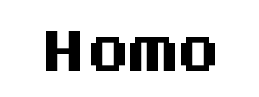
Is this a fixed-width face? Yes — each glyph sits in an identical cell. A typesetter would mark this as roman, not italic. A dark, heavy texture on the line: the type is bold. The text was rendered using a sans face with plain stroke endings. Letters rest on an invisible, unmarked baseline.
